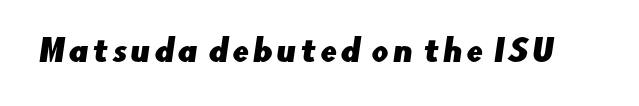
The text was rendered using a sans face with plain stroke endings. Think of a printed novel: that variable character pitch is what you see here. Underline: absent.
